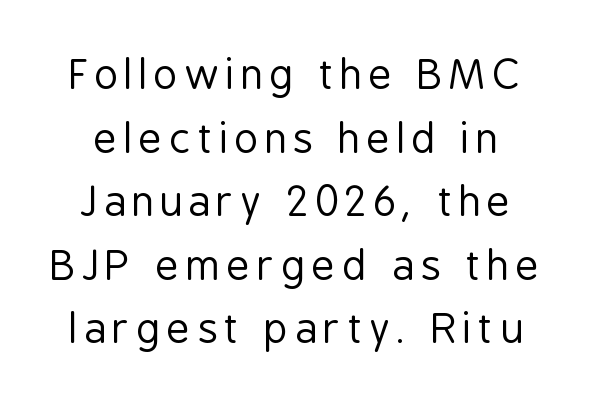
You can tell from the bare stems that sans-serif type was used. Each new line begins a customary step beneath the previous one. Descenders hang freely into open space. Bold? No — there's no thickening of the strokes. Varying glyph widths throughout — classic text-font behaviour. Is there any slant? The stems are plumb.
